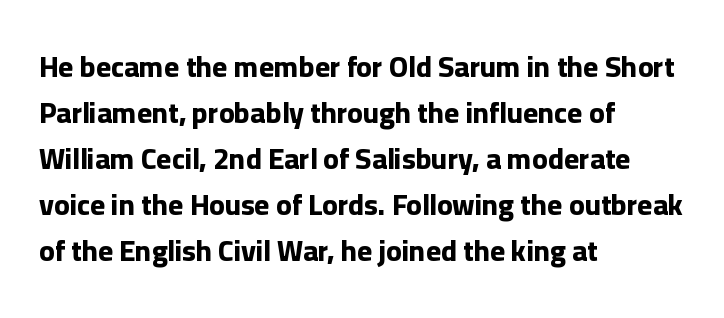
{"serif": "no", "italic": "no", "bold": "yes", "weight": "bold", "width": "normal", "stroke_contrast": "low", "x_height": "medium", "monospaced": "no", "underline": "no", "align": "left", "line_spacing": "normal", "line_spacing_ratio": 1.59, "letter_spacing": "normal", "letter_spacing_em": 0.0, "glyph_px": 29}
